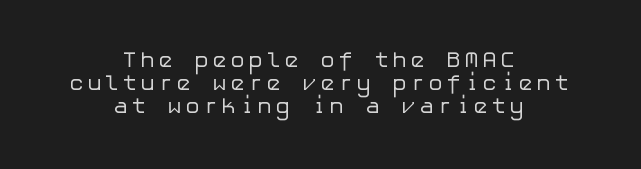
The image shows 22 px text type, upright; set centered, tight line spacing (1.04x), not underlined.
